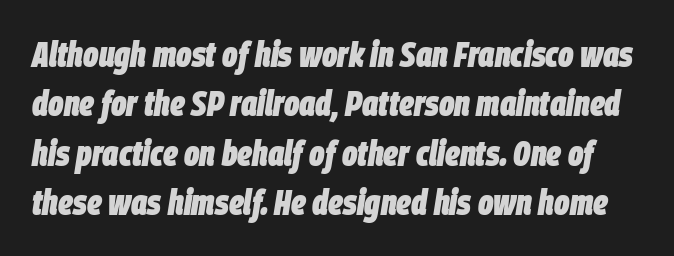
These lines were composed using italics. Interline gaps are of average width in this sample. Set as a true bold cut, around the 700 mark. The letters advance in unequal steps, a hallmark of proportional type. Clear beneath every line of the passage.
